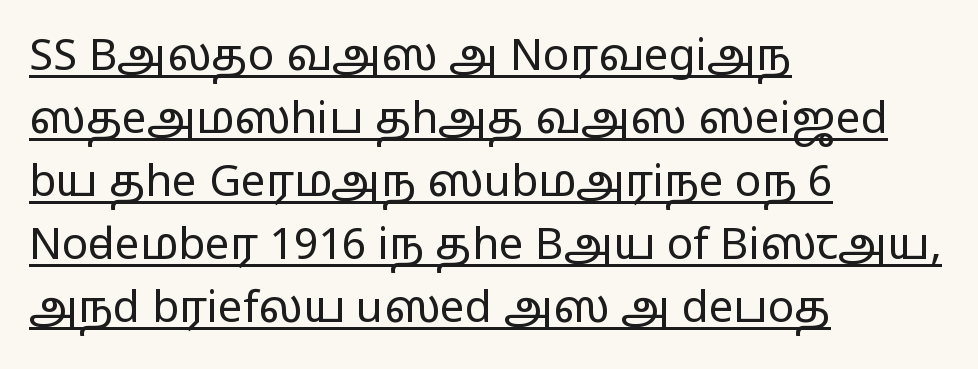
The image shows 44 px regular-weight, wide sans-serif type, upright; set left-aligned, normal line spacing (1.43x), normal letter spacing, underlined; low stroke contrast and a medium x-height.
